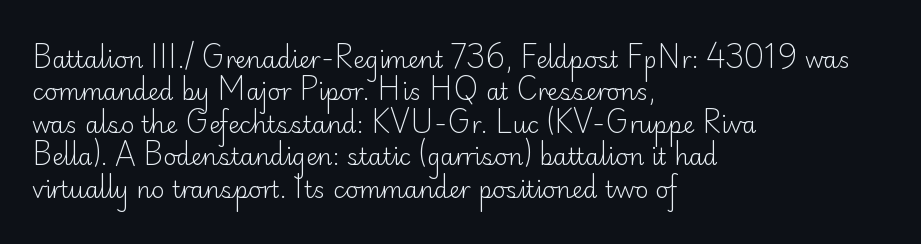
The tracking reads as untouched default to a designer's eye. Layout note: lines flush left. Students, observe: this is what conventionally led text looks like. Underline: absent.
